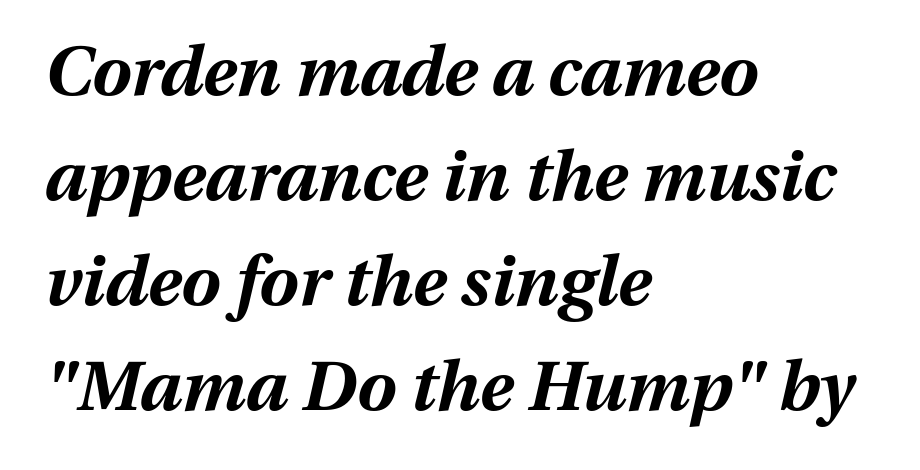
{"italic": "yes", "lean": "right", "slant_degrees": 13, "bold": "yes", "weight": "bold", "width": "normal", "stroke_contrast": "medium", "x_height": "medium", "monospaced": "no", "underline": "no", "align": "left", "line_spacing": "normal", "line_spacing_ratio": 1.5, "letter_spacing": "normal", "letter_spacing_em": 0.0, "glyph_px": 70}
